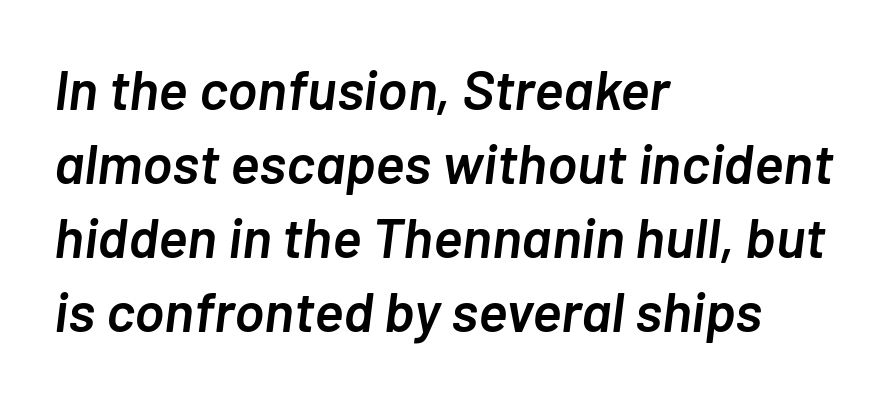
The image shows 56 px semibold type, italic (leaning right); set left-aligned, normal line spacing (1.32x), normal letter spacing, not underlined; low stroke contrast and a medium x-height.
